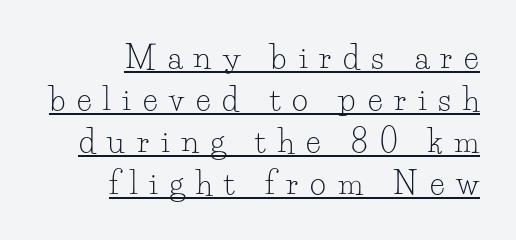
{"serif": "yes", "italic": "no", "bold": "no", "weight": "light", "width": "normal", "stroke_contrast": "low", "x_height": "small", "monospaced": "no", "underline": "yes", "align": "right", "line_spacing": "normal", "line_spacing_ratio": 1.36, "letter_spacing": "wide", "letter_spacing_em": 0.38, "glyph_px": 31}
